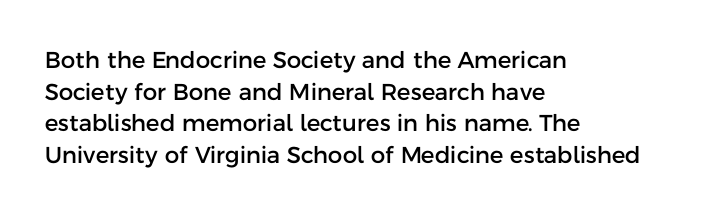
The letterforms sit shoulder to shoulder at normal distance. The paragraph has a hard left edge and a soft right edge. A clean baseline with only descenders dipping below it. No italicization has been applied; the sample stays upright.
